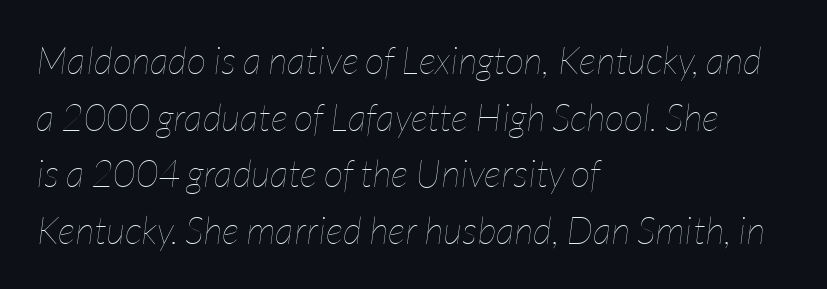
The image shows 38 px thin, condensed type, italic (leaning right); set left-aligned, normal line spacing (1.49x), normal letter spacing, not underlined; low stroke contrast and a medium x-height.
